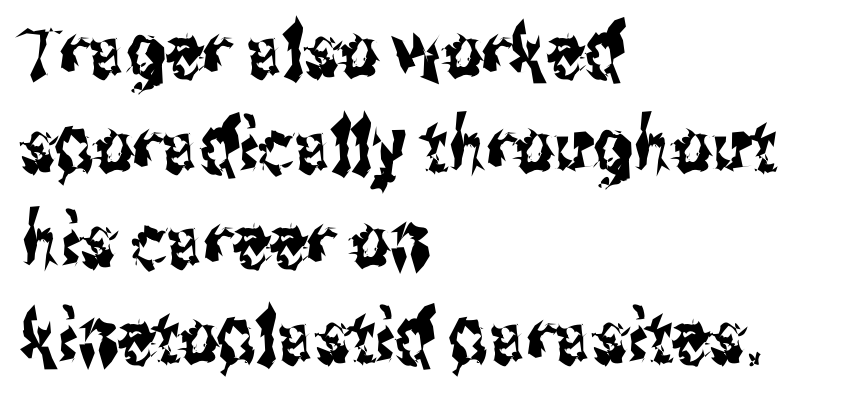
The image shows 75 px condensed sans-serif type, upright; set left-aligned, normal line spacing (1.27x), normal letter spacing, not underlined; medium stroke contrast and a medium x-height.
